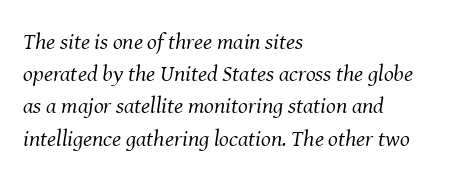
{"italic": "yes", "lean": "right", "slant_degrees": 8, "bold": "no", "underline": "no", "align": "left", "line_spacing": "normal", "line_spacing_ratio": 1.4, "letter_spacing": "normal", "letter_spacing_em": 0.0, "glyph_px": 23}
